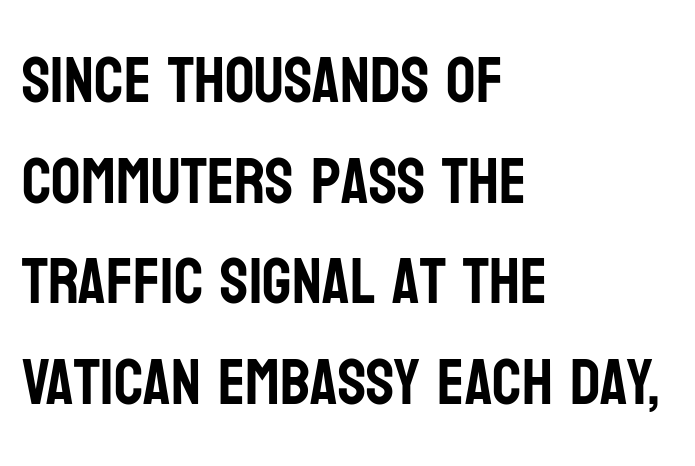
The face used here is a sans, in the tradition of grotesques and geometrics. These lines were composed using upright roman letters. This block has exactly the height ordinary leading produces. Any mark beneath the type? The region is blank. Tracking here is standard; glyphs follow each other at the usual distance. Caption: multi-line text, flush left, ragged right.
